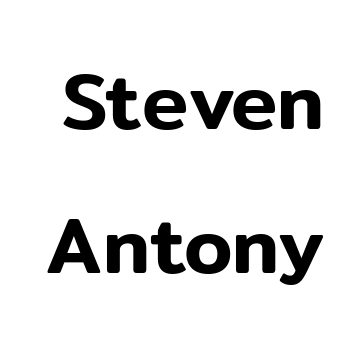
Q: Is the text italic (slanted)? A: No, it is upright.
Q: Is the typeface a serif or a sans-serif typeface? A: Sans-serif.
Q: Is the text underlined? A: No.
Q: Is the spacing between letters normal or unusually wide? A: Normal.
Q: Width (condensed, normal, or wide)? A: Normal.
Q: Stroke contrast? A: Low.
Q: x-height? A: Medium.
Q: Monospaced? A: No.
